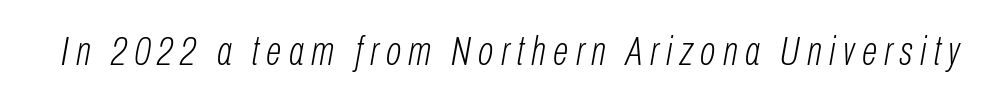
The image shows 41 px light, condensed type, italic (leaning right); set not underlined; low stroke contrast and a medium x-height.
